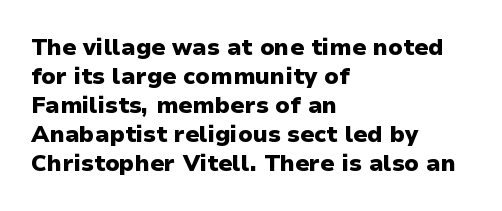
Q: Is the text bold? A: Yes.
Q: Is the text italic (slanted)? A: No, it is upright.
Q: Is the text underlined? A: No.
Q: How is the paragraph aligned? A: Left-aligned.
Q: Is the spacing between letters normal or unusually wide? A: Normal.
Q: Is the spacing between lines tight, normal or loose? A: Normal.
